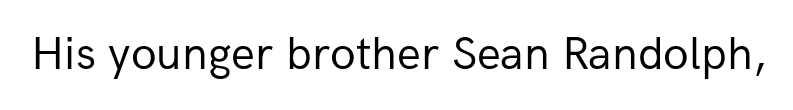
Q: Is the text bold? A: No.
Q: Is the text italic (slanted)? A: No, it is upright.
Q: Is the typeface a serif or a sans-serif typeface? A: Sans-serif.
Q: Is the text underlined? A: No.
Q: Is the spacing between letters normal or unusually wide? A: Normal.
Q: Width (condensed, normal, or wide)? A: Normal.
Q: Stroke contrast? A: Low.
Q: x-height? A: Medium.
Q: Monospaced? A: No.
